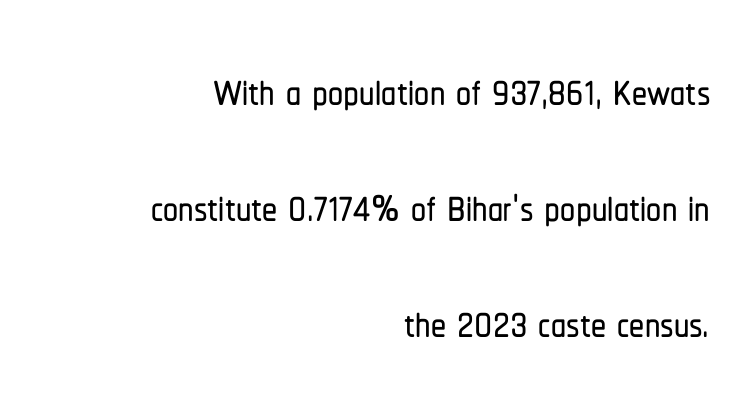
The image shows 60 px condensed sans-serif type, upright; set right-aligned, loose line spacing (1.93x), normal letter spacing, not underlined; low stroke contrast and a medium x-height.
